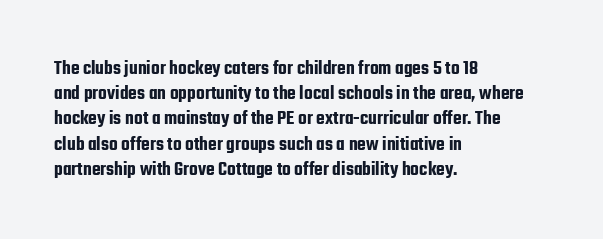
{"italic": "no", "underline": "no", "align": "left", "line_spacing": "normal", "line_spacing_ratio": 1.26, "letter_spacing": "normal", "letter_spacing_em": 0.0, "glyph_px": 20}
